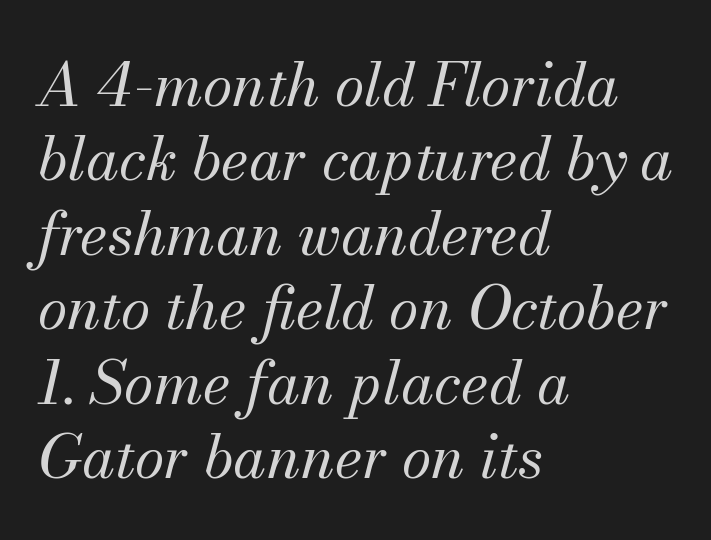
{"serif": "yes", "italic": "yes", "lean": "right", "slant_degrees": 13, "bold": "no", "weight": "regular", "width": "normal", "stroke_contrast": "medium", "x_height": "small", "monospaced": "no", "underline": "no", "align": "left", "line_spacing_ratio": 1.24, "letter_spacing": "normal", "letter_spacing_em": 0.0, "glyph_px": 60}
